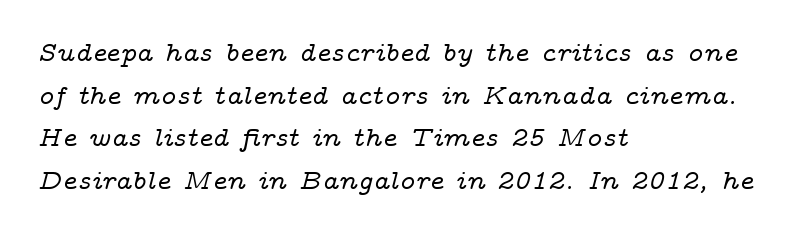
The image shows 28 px wide serif type, italic (leaning right); set left-aligned, normal line spacing (1.52x), normal letter spacing, not underlined; low stroke contrast and a medium x-height.
